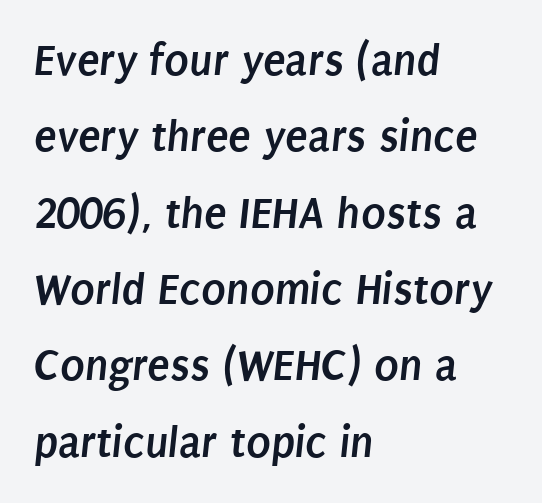
The face used here has the dense, thick strokes of a bold. The rendering uses natural spacing where letterforms have individual widths. How would I describe the line gaps? Plain and ordinary. Observe the ordinary spacing: letters are neighbours, not strangers. Casual observation: everything's shoved over to the left.
